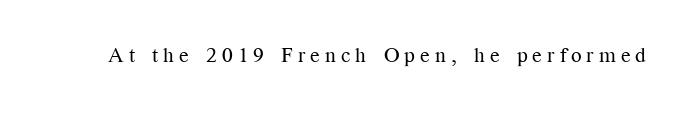
The image shows 21 px text type, upright; set unusually wide letter spacing (+0.24 em), not underlined.
